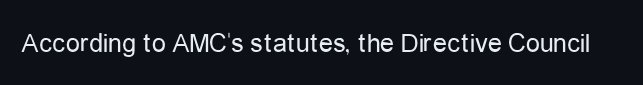
Q: Is the text bold? A: No.
Q: Is the text italic (slanted)? A: No, it is upright.
Q: Is the typeface a serif or a sans-serif typeface? A: Sans-serif.
Q: Is the text underlined? A: No.
Q: Is the spacing between letters normal or unusually wide? A: Normal.
Q: Width (condensed, normal, or wide)? A: Condensed.
Q: Stroke contrast? A: Low.
Q: x-height? A: Medium.
Q: Monospaced? A: No.
